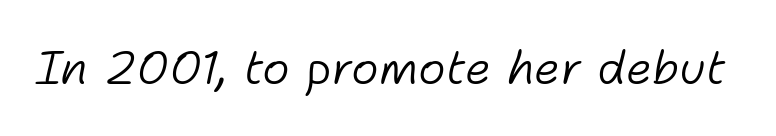
The image shows 47 px light type, italic (leaning right); set normal letter spacing, not underlined; low stroke contrast and a medium x-height.
